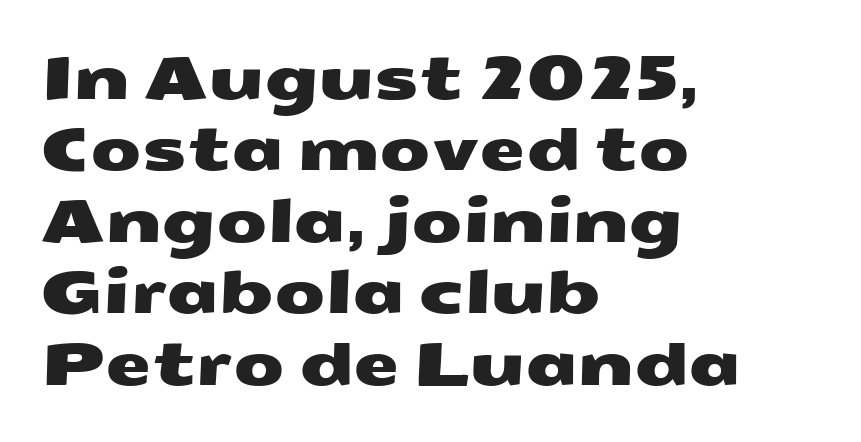
{"serif": "no", "width": "wide", "stroke_contrast": "medium", "x_height": "medium", "monospaced": "no", "underline": "no", "align": "left", "line_spacing_ratio": 1.21, "letter_spacing": "normal", "letter_spacing_em": 0.0, "glyph_px": 59}
